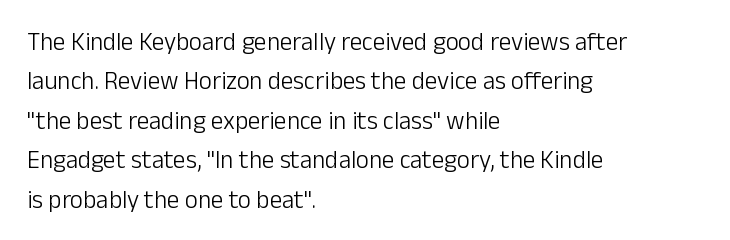
{"italic": "no", "bold": "no", "underline": "no", "align": "left", "line_spacing": "normal", "line_spacing_ratio": 1.58, "letter_spacing": "normal", "letter_spacing_em": 0.0, "glyph_px": 25}
